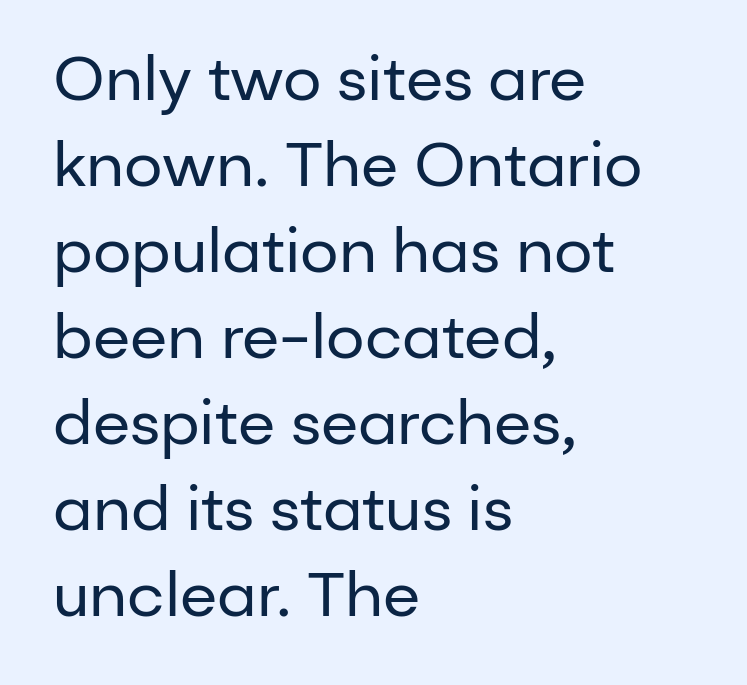
{"serif": "no", "italic": "no", "bold": "no", "weight": "regular", "width": "normal", "stroke_contrast": "low", "x_height": "medium", "monospaced": "no", "underline": "no", "align": "left", "line_spacing": "normal", "line_spacing_ratio": 1.41, "letter_spacing": "normal", "letter_spacing_em": 0.0, "glyph_px": 61}
